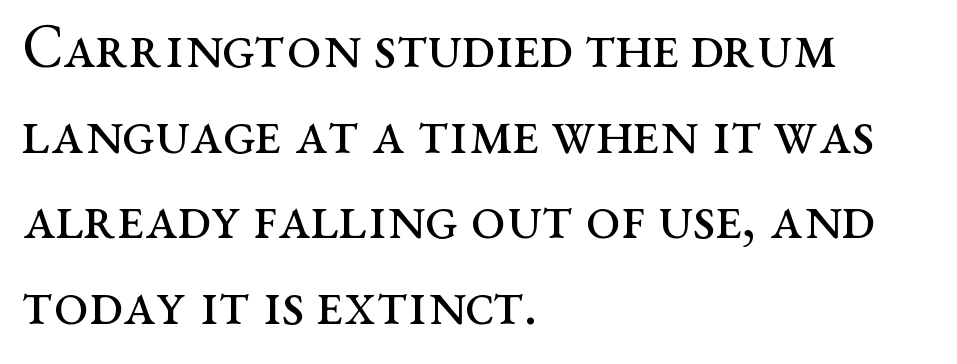
Is the letter spacing exaggerated? No — it looks like the ordinary default. Heft: none added — not bold. Do the letters lean? They stand straight. Classification — serif.
